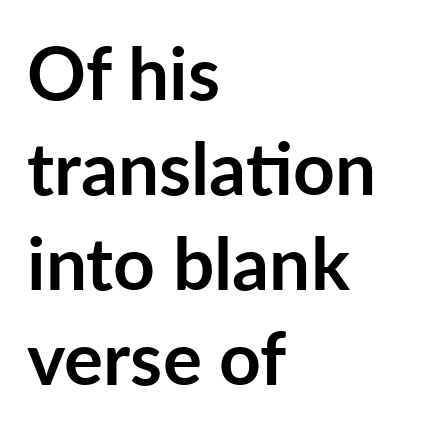
Q: Is the text bold? A: Yes.
Q: Is the text italic (slanted)? A: No, it is upright.
Q: Is the typeface a serif or a sans-serif typeface? A: Sans-serif.
Q: Is the text underlined? A: No.
Q: How is the paragraph aligned? A: Left-aligned.
Q: Is the spacing between letters normal or unusually wide? A: Normal.
Q: Is the spacing between lines tight, normal or loose? A: Normal.
Q: Width (condensed, normal, or wide)? A: Normal.
Q: Stroke contrast? A: Low.
Q: x-height? A: Medium.
Q: Monospaced? A: No.
